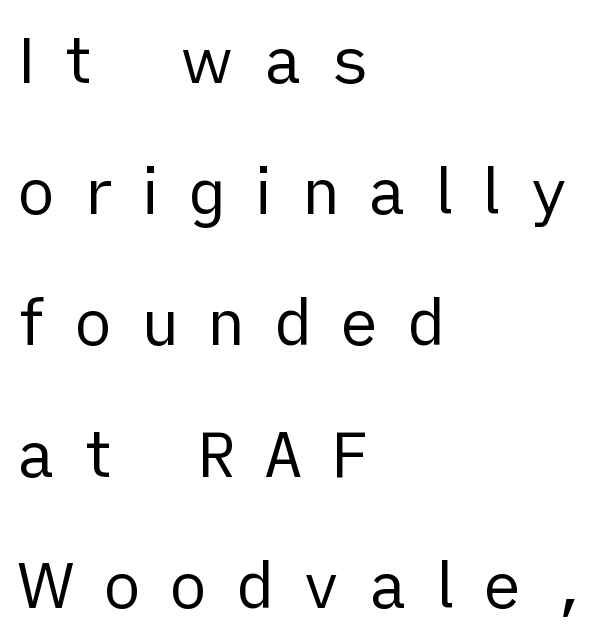
Q: Is the text bold? A: No.
Q: Is the text italic (slanted)? A: No, it is upright.
Q: Is the typeface a serif or a sans-serif typeface? A: Sans-serif.
Q: Is the text underlined? A: No.
Q: How is the paragraph aligned? A: Left-aligned.
Q: Is the spacing between letters normal or unusually wide? A: Unusually wide.
Q: Is the spacing between lines tight, normal or loose? A: Loose.
Q: Width (condensed, normal, or wide)? A: Normal.
Q: Stroke contrast? A: Low.
Q: x-height? A: Medium.
Q: Monospaced? A: No.
